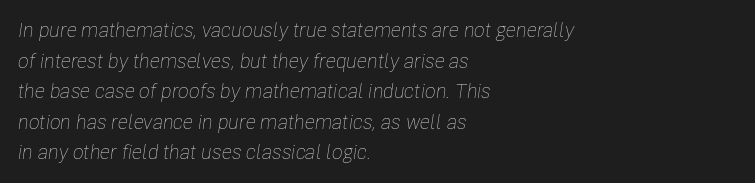
Quick note: interline space is typical. Letters have the restrained weight of plain body copy at most. The passage shown leans; its letterforms are oblique. Plain, unruled lines of type.
